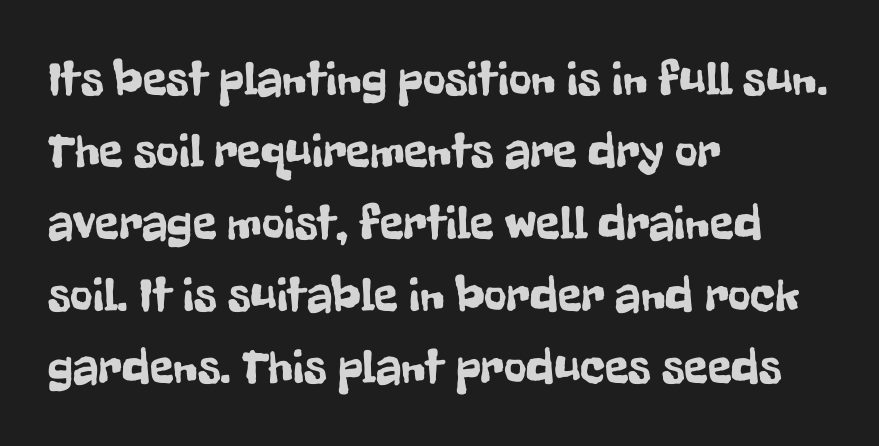
The image shows 49 px condensed sans-serif type, upright; set left-aligned, normal line spacing (1.47x), normal letter spacing, not underlined; low stroke contrast and a medium x-height.
